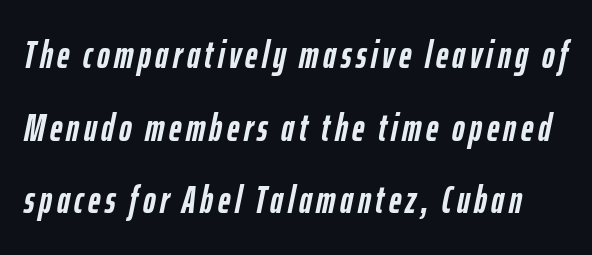
Underline: absent. Heavy-handed strokes throughout: this text is bold. A typesetter would mark this as italic. Leading: increased.
